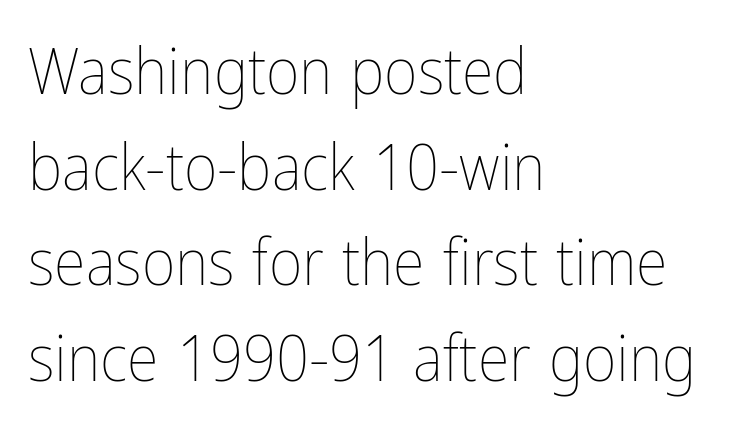
The image shows 65 px thin, condensed type, upright; set left-aligned, normal line spacing (1.47x), normal letter spacing, not underlined; low stroke contrast and a medium x-height.
